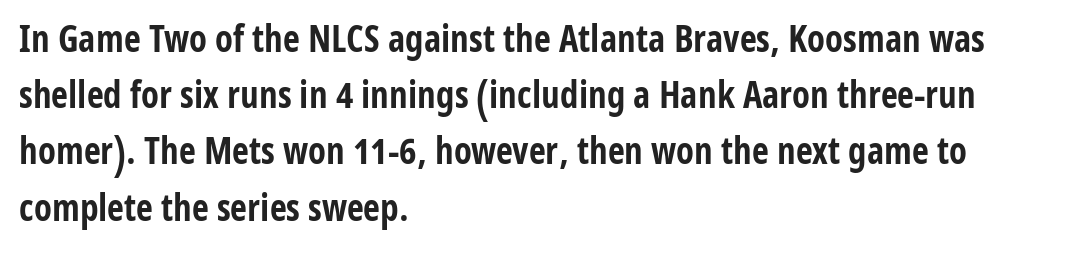
The block of text has a typical density, with ordinary space between rows. Typographically, this falls in the sans-serif category. Upright lettering throughout. Think of a printed novel: that variable character pitch is what you see here. Default kerning and tracking; the words read as compact shapes.
